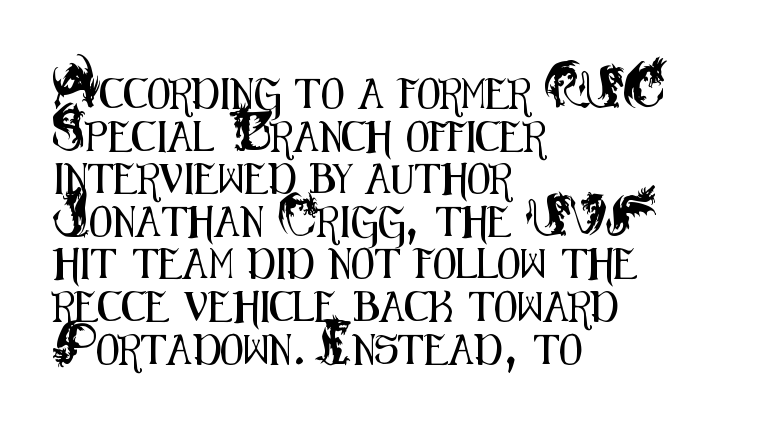
Check where the strokes stop: nothing finishes them off — pure sans. Caption: standard tracking, unaltered. The letters advance in unequal steps, a hallmark of proportional type. Italic: no, the glyphs are upright roman. Only glyphs here, with clear space below each row.
